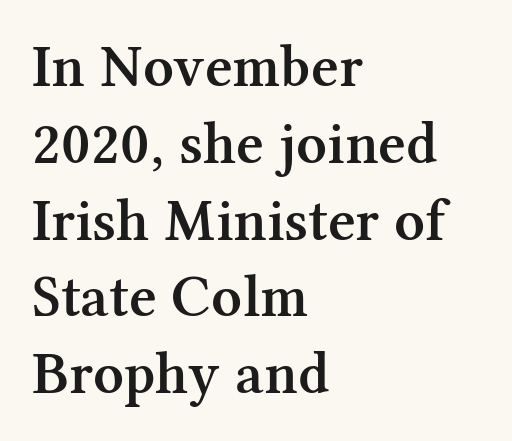
The image shows 60 px semibold serif type, upright; set left-aligned, normal line spacing (1.28x), normal letter spacing, not underlined; medium stroke contrast and a medium x-height.
